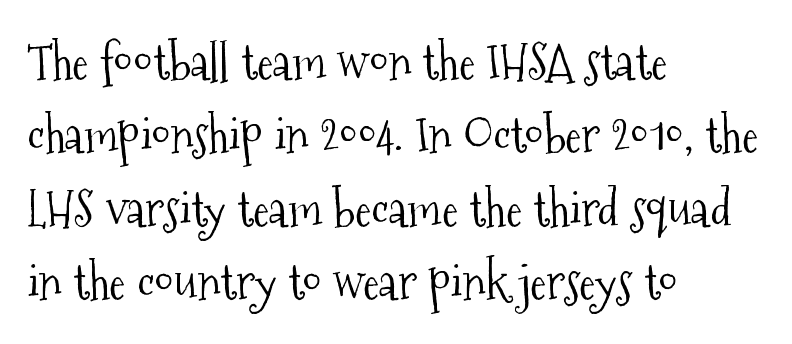
Letters rest on an invisible, unmarked baseline. The characters are drawn with everyday or finer stroke widths. Honestly, the row spacing looks completely unremarkable. The type sits square on the baseline with zero lean. The letters advance in unequal steps, a hallmark of proportional type.
